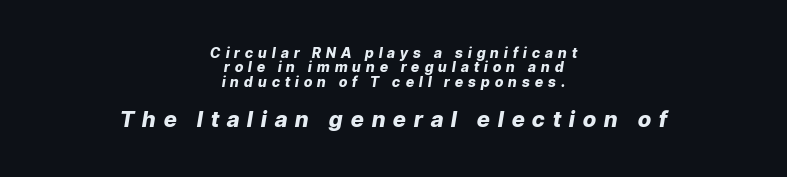
The face used here is rendered with a markedly widened letterfit. The second block has been scaled up relative to the first. The lines in this sample share a center point and differ in where they start and stop. A full-strength bold gives these letters their thick strokes. The zone under the glyphs is completely vacant. Honestly, the rows look squashed on top of each other.
